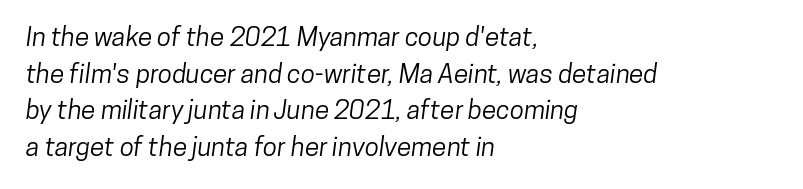
{"underline": "no", "align": "left", "line_spacing": "normal", "line_spacing_ratio": 1.41, "letter_spacing": "normal", "letter_spacing_em": 0.0, "glyph_px": 26}
